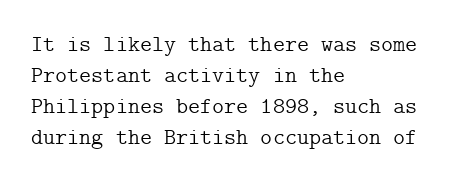
The image shows 23 px text type, upright; set left-aligned, normal line spacing (1.35x), normal letter spacing, not underlined.
